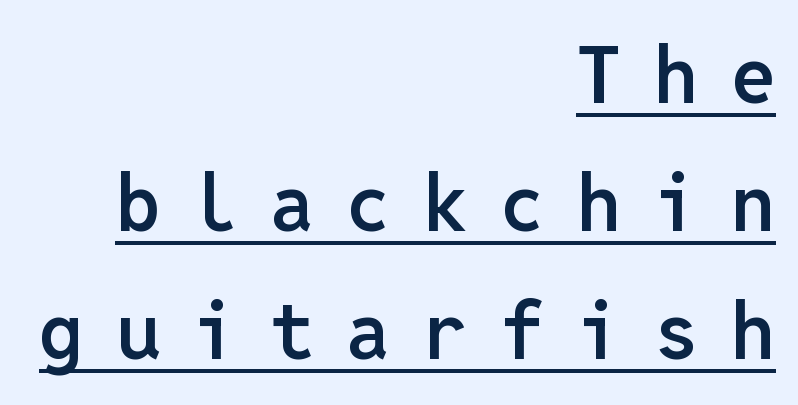
The image shows 79 px semibold sans-serif type, upright, monospaced; set right-aligned, normal line spacing (1.62x), unusually wide letter spacing (+0.41 em), underlined; low stroke contrast and a medium x-height.
